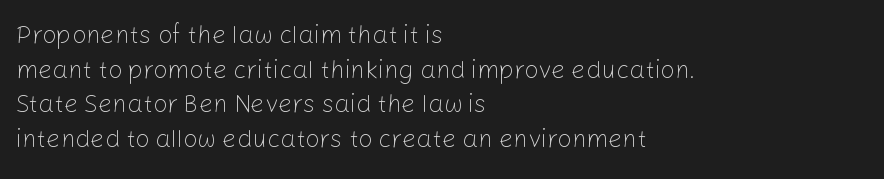
The image shows 25 px text type, upright; set left-aligned, normal line spacing (1.39x), normal letter spacing, not underlined.
